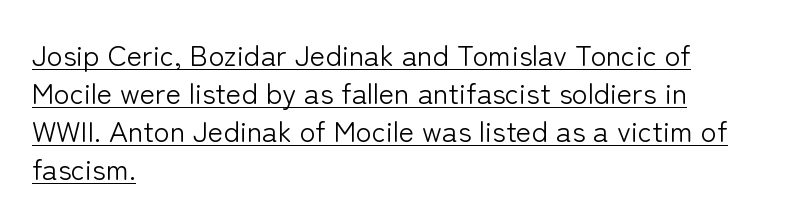
{"serif": "no", "italic": "no", "bold": "no", "weight": "light", "width": "normal", "stroke_contrast": "low", "x_height": "medium", "monospaced": "no", "underline": "yes", "align": "left", "line_spacing": "normal", "line_spacing_ratio": 1.31, "letter_spacing": "normal", "letter_spacing_em": 0.0, "glyph_px": 29}
